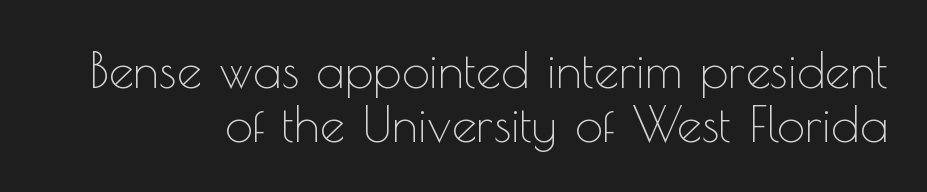
{"serif": "no", "italic": "no", "bold": "no", "weight": "thin", "width": "normal", "x_height": "small", "monospaced": "no", "underline": "no", "line_spacing": "tight", "line_spacing_ratio": 1.08, "letter_spacing": "normal", "letter_spacing_em": 0.0, "glyph_px": 50}
